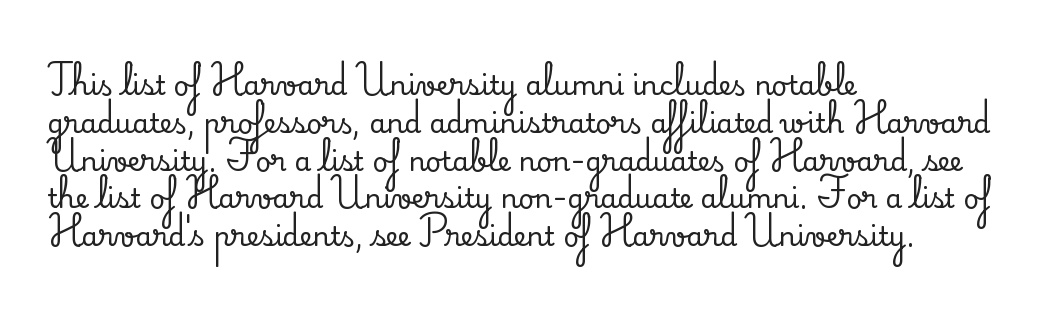
The image shows 27 px text type, upright; set left-aligned, normal line spacing (1.4x), normal letter spacing, not underlined.
